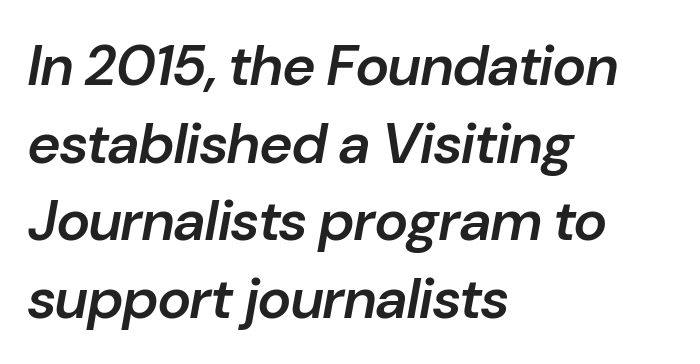
Q: Is the text bold? A: Semi-bold.
Q: Is the text italic (slanted)? A: Yes, it leans right by about 10 degrees.
Q: Is the text underlined? A: No.
Q: How is the paragraph aligned? A: Left-aligned.
Q: Is the spacing between letters normal or unusually wide? A: Normal.
Q: Is the spacing between lines tight, normal or loose? A: Normal.
Q: Width (condensed, normal, or wide)? A: Normal.
Q: Stroke contrast? A: Low.
Q: x-height? A: Medium.
Q: Monospaced? A: No.
